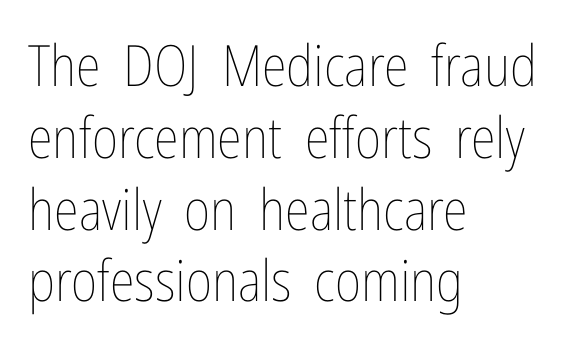
Q: Is the text bold? A: No.
Q: Is the text italic (slanted)? A: No, it is upright.
Q: Is the text underlined? A: No.
Q: How is the paragraph aligned? A: Left-aligned.
Q: Is the spacing between letters normal or unusually wide? A: Normal.
Q: Is the spacing between lines tight, normal or loose? A: Normal.
Q: Width (condensed, normal, or wide)? A: Condensed.
Q: Stroke contrast? A: Low.
Q: x-height? A: Medium.
Q: Monospaced? A: No.
